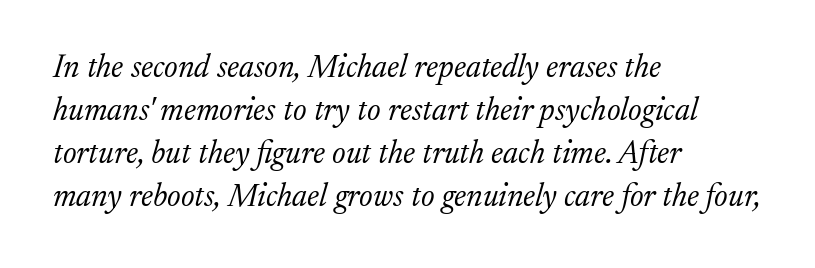
{"serif": "yes", "italic": "yes", "lean": "right", "slant_degrees": 17, "bold": "no", "weight": "light", "width": "normal", "stroke_contrast": "low", "x_height": "medium", "monospaced": "no", "underline": "no", "align": "left", "line_spacing": "normal", "line_spacing_ratio": 1.34, "letter_spacing": "normal", "letter_spacing_em": 0.0, "glyph_px": 32}
